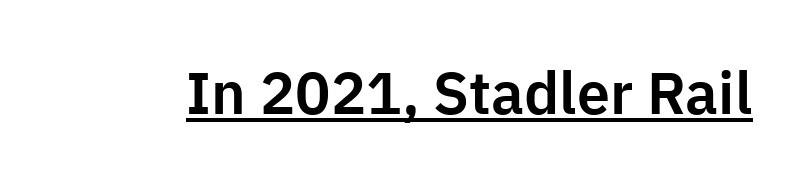
Every stem runs plumb, perpendicular to the baseline. Compared with undecorated copy, this sample adds a rule below the words. In terms of letterspacing, this is plain default setting. Does the type have serifs? No, each stem ends abruptly.
